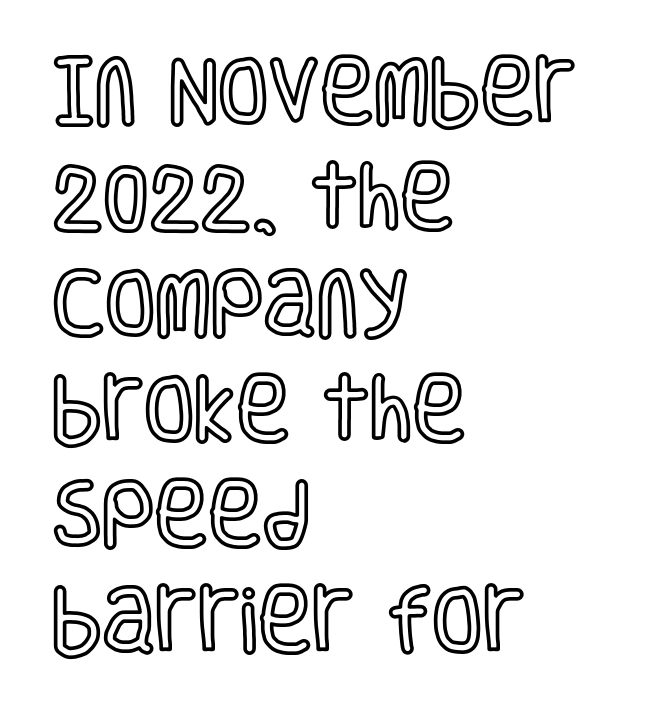
Q: Is the text italic (slanted)? A: No, it is upright.
Q: Is the text underlined? A: No.
Q: How is the paragraph aligned? A: Left-aligned.
Q: Is the spacing between letters normal or unusually wide? A: Normal.
Q: Is the spacing between lines tight, normal or loose? A: Normal.
Q: Width (condensed, normal, or wide)? A: Condensed.
Q: x-height? A: Large.
Q: Monospaced? A: No.
